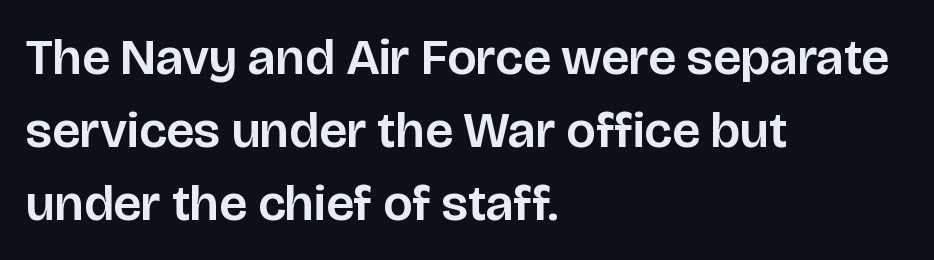
The axis of the letterforms is exactly vertical. The setting favours the left margin, as ordinary paragraphs usually do. The characters display no serif detailing; their extremities are plain. Type without underlining. The face used here is proportionally spaced, like ordinary book or web type.
